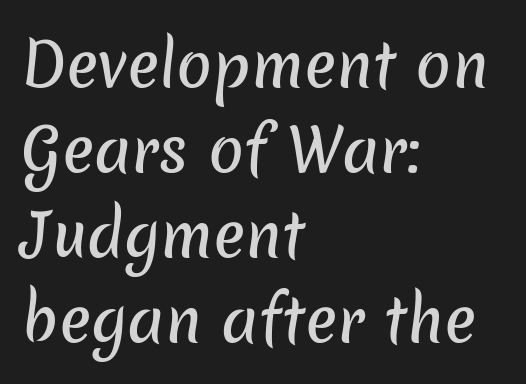
Q: Is the typeface a serif or a sans-serif typeface? A: Sans-serif.
Q: Is the text underlined? A: No.
Q: How is the paragraph aligned? A: Left-aligned.
Q: Is the spacing between letters normal or unusually wide? A: Normal.
Q: Is the spacing between lines tight, normal or loose? A: Normal.
Q: Width (condensed, normal, or wide)? A: Normal.
Q: Stroke contrast? A: Low.
Q: x-height? A: Medium.
Q: Monospaced? A: No.
